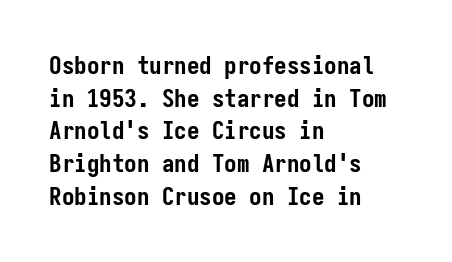
You could call the tracking neutral — neither tight nor loose. Ordinary non-slanted type is in use. Heavy, bold letterforms. Does the copy run flush right? No — it runs flush left. Regular leading.
